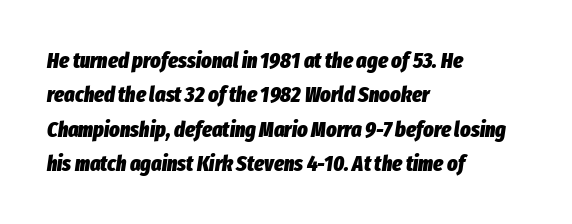
This sample keeps an unexceptional amount of space between lines. It's the slanting kind of type. In terms of weight, the rendering is a true, heavy bold. Clear beneath every line of the passage. Notice how the passage keeps a crisp vertical edge on the left only. The tracking reads as untouched default to a designer's eye.
